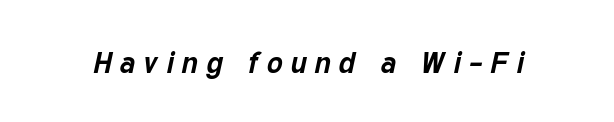
Q: Is the text bold? A: Yes.
Q: Is the text italic (slanted)? A: Yes, it leans right by about 12 degrees.
Q: Is the text underlined? A: No.
Q: Is the spacing between letters normal or unusually wide? A: Unusually wide.
Q: Width (condensed, normal, or wide)? A: Normal.
Q: Stroke contrast? A: Low.
Q: x-height? A: Medium.
Q: Monospaced? A: No.
